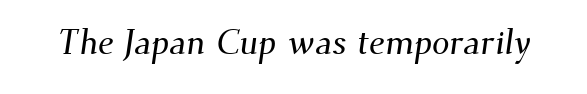
The image shows 35 px serif type; set normal letter spacing, not underlined; medium stroke contrast and a small x-height.
